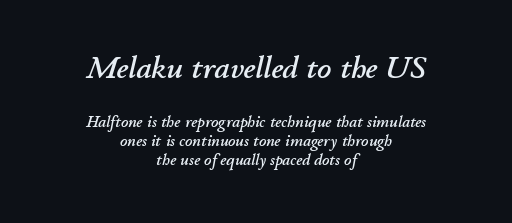
The image shows 31 px text type, italic (leaning right); set centered, line spacing 1.19x, normal letter spacing, not underlined; the first (top) block is 1.94x larger; low stroke contrast and a small x-height.
